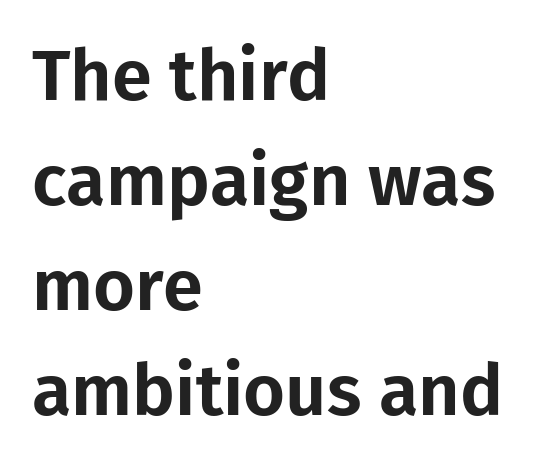
Q: Is the text italic (slanted)? A: No, it is upright.
Q: Is the typeface a serif or a sans-serif typeface? A: Sans-serif.
Q: Is the text underlined? A: No.
Q: How is the paragraph aligned? A: Left-aligned.
Q: Is the spacing between letters normal or unusually wide? A: Normal.
Q: Is the spacing between lines tight, normal or loose? A: Normal.
Q: Width (condensed, normal, or wide)? A: Normal.
Q: Stroke contrast? A: Low.
Q: x-height? A: Medium.
Q: Monospaced? A: No.
